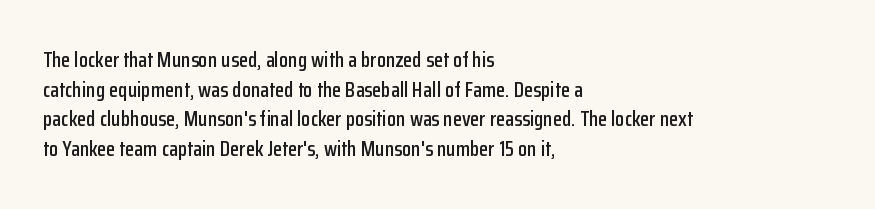
{"italic": "no", "underline": "no", "align": "left", "line_spacing": "normal", "line_spacing_ratio": 1.41, "letter_spacing": "normal", "letter_spacing_em": 0.0, "glyph_px": 21}
